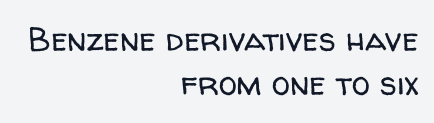
A typesetter would call this proportional, since set widths differ per character. Evenly set lines give the paragraph a standard silhouette. Default kerning and tracking; the words read as compact shapes. Layout note: lines flush right. The characters display no serif detailing; their extremities are plain.
